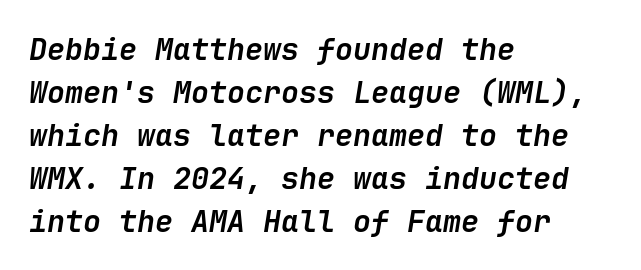
Regarding leading, the lines here are spaced in the standard way. Notice how thick the strokes are: this is what a full bold looks like. This rendering uses left alignment, leaving the right contour irregular. Check under the words: just untouched page. This sample uses an oblique cut, with every glyph tilted off the vertical.
